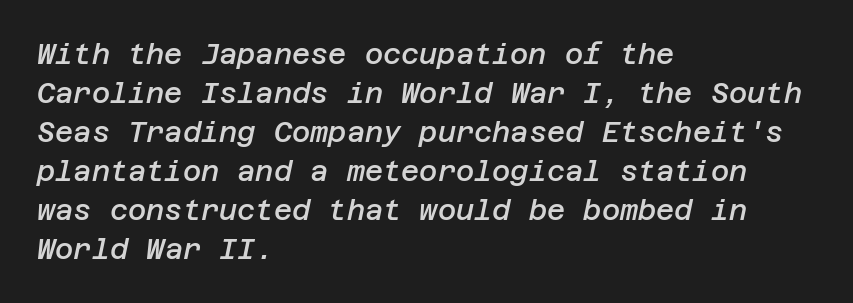
Q: Is the text bold? A: Semi-bold.
Q: Is the text italic (slanted)? A: Yes, it leans right by about 12 degrees.
Q: Is the text underlined? A: No.
Q: How is the paragraph aligned? A: Left-aligned.
Q: Is the spacing between letters normal or unusually wide? A: Normal.
Q: Is the spacing between lines tight, normal or loose? A: Normal.
Q: Width (condensed, normal, or wide)? A: Normal.
Q: Stroke contrast? A: Low.
Q: x-height? A: Large.
